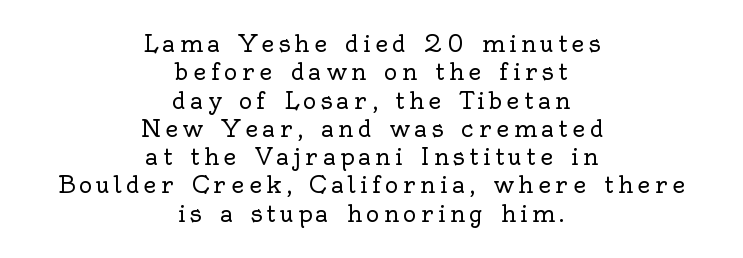
Underlining? Definitely not there. Upright lettering throughout. Every row of glyphs is offset so its center matches the block's center. These glyphs show unthickened strokes, regular width or finer.
